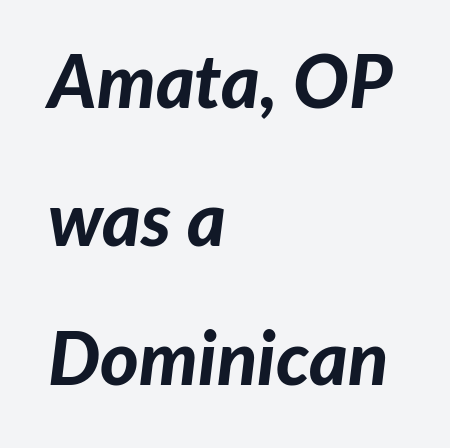
{"italic": "yes", "lean": "right", "slant_degrees": 7, "bold": "yes", "weight": "bold", "width": "normal", "stroke_contrast": "low", "x_height": "medium", "monospaced": "no", "underline": "no", "align": "left", "line_spacing_ratio": 1.87, "letter_spacing": "normal", "letter_spacing_em": 0.0, "glyph_px": 74}
